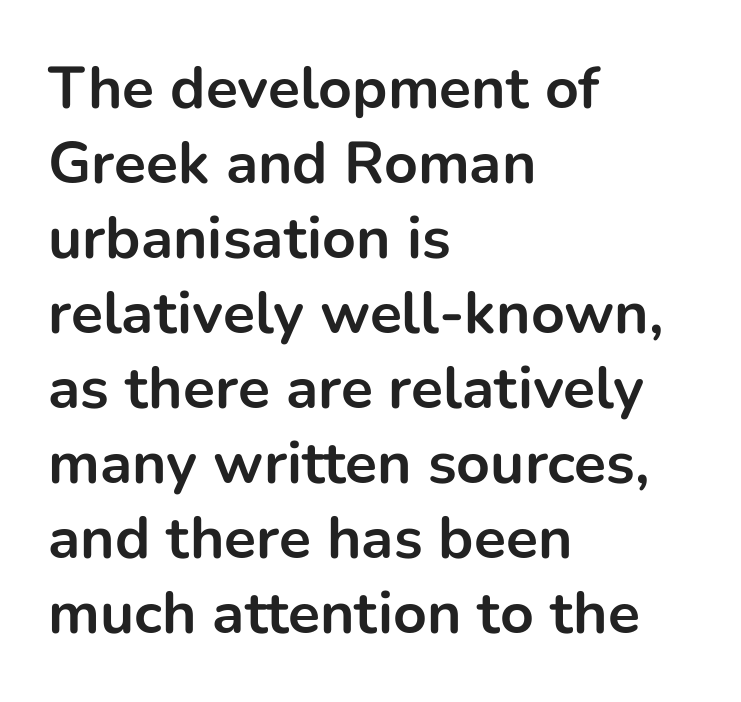
{"serif": "no", "italic": "no", "bold": "yes", "weight": "bold", "width": "normal", "stroke_contrast": "low", "x_height": "medium", "monospaced": "no", "underline": "no", "align": "left", "line_spacing": "normal", "line_spacing_ratio": 1.27, "letter_spacing": "normal", "letter_spacing_em": 0.0, "glyph_px": 59}
